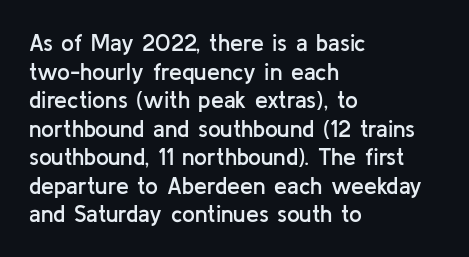
The image shows 23 px text type, upright; set left-aligned, line spacing 1.24x, normal letter spacing, not underlined.
